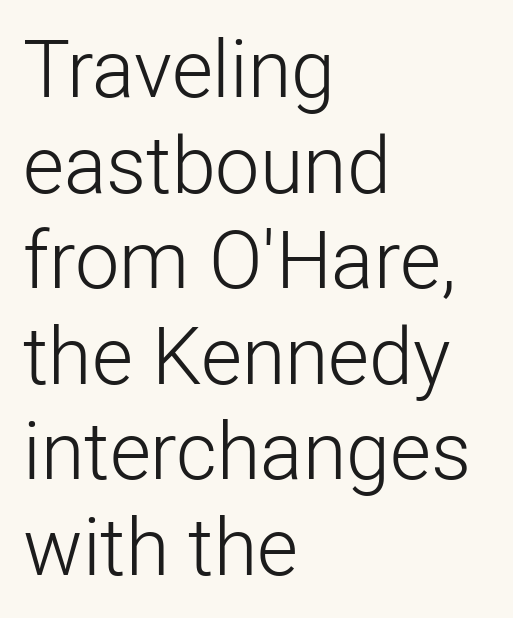
Q: Is the text bold? A: No.
Q: Is the text italic (slanted)? A: No, it is upright.
Q: Is the typeface a serif or a sans-serif typeface? A: Sans-serif.
Q: Is the text underlined? A: No.
Q: How is the paragraph aligned? A: Left-aligned.
Q: Is the spacing between letters normal or unusually wide? A: Normal.
Q: Width (condensed, normal, or wide)? A: Normal.
Q: Stroke contrast? A: Low.
Q: x-height? A: Medium.
Q: Monospaced? A: No.
